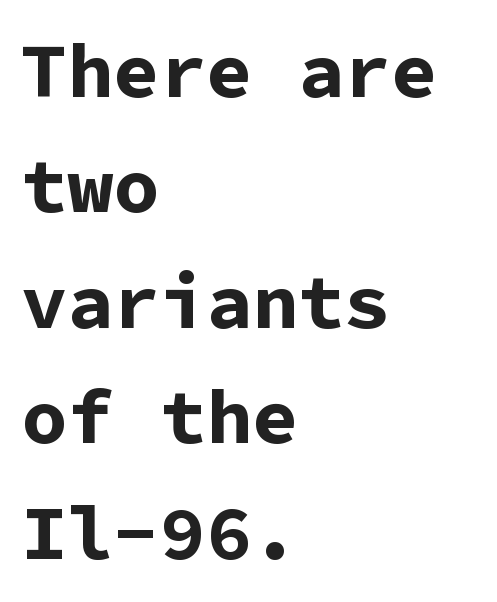
Q: Is the text bold? A: Yes.
Q: Is the text italic (slanted)? A: No, it is upright.
Q: Is the typeface a serif or a sans-serif typeface? A: Sans-serif.
Q: Is the text underlined? A: No.
Q: How is the paragraph aligned? A: Left-aligned.
Q: Is the spacing between letters normal or unusually wide? A: Normal.
Q: Is the spacing between lines tight, normal or loose? A: Normal.
Q: Width (condensed, normal, or wide)? A: Normal.
Q: Stroke contrast? A: Low.
Q: x-height? A: Medium.
Q: Monospaced? A: Yes.
